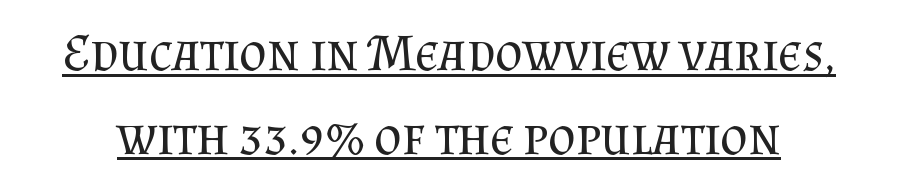
The image shows 53 px regular-weight serif type, upright; set normal line spacing (1.58x), normal letter spacing, underlined; medium stroke contrast and a small x-height.
